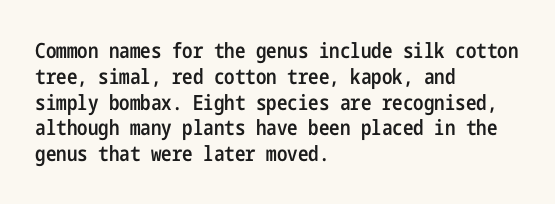
{"italic": "no", "bold": "semi", "underline": "no", "align": "left", "line_spacing_ratio": 1.23, "letter_spacing": "normal", "letter_spacing_em": 0.0, "glyph_px": 21}
